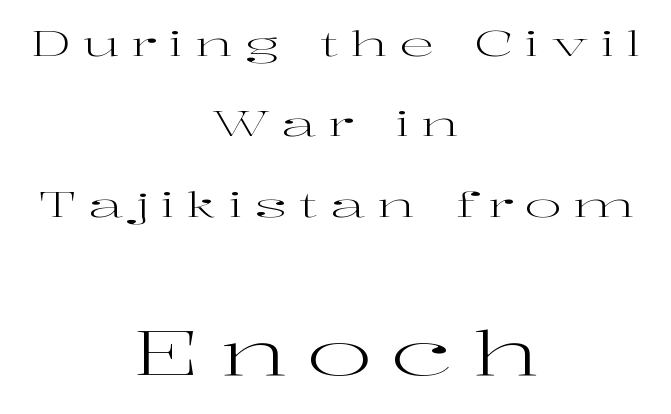
{"serif": "yes", "italic": "no", "bold": "no", "weight": "regular", "width": "wide", "stroke_contrast": "high", "x_height": "medium", "monospaced": "no", "underline": "no", "align": "center", "line_spacing": "loose", "line_spacing_ratio": 2.3, "letter_spacing": "wide", "letter_spacing_em": 0.32, "larger_block": "second", "size_ratio": 1.77, "glyph_px": 62}
